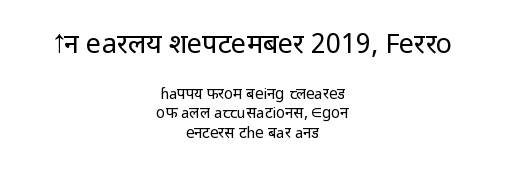
The image shows 27 px text type, upright; set centered, normal line spacing (1.3x), normal letter spacing, not underlined; the first (top) block is 1.8x larger.
